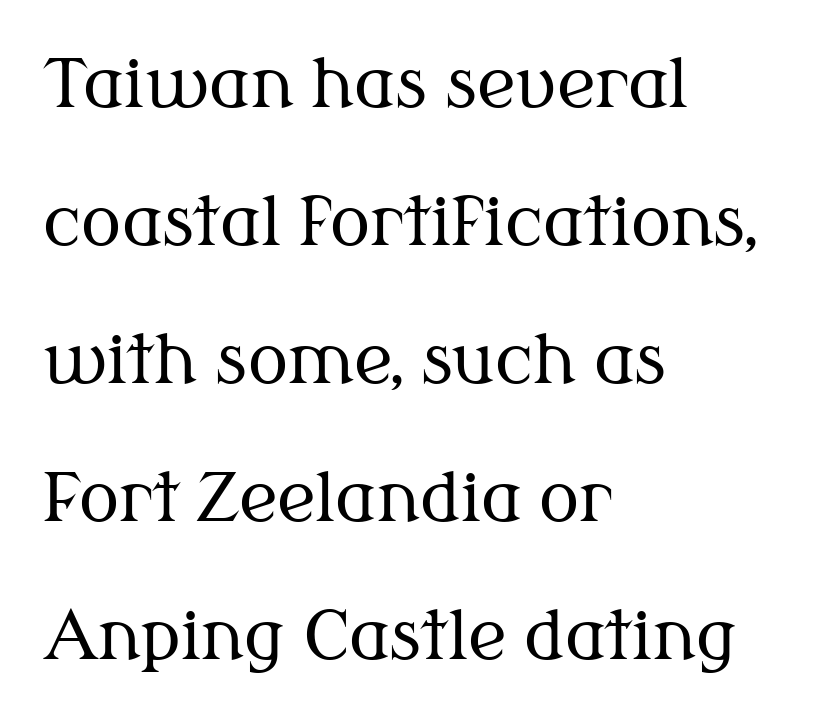
{"serif": "yes", "italic": "no", "bold": "no", "weight": "regular", "width": "normal", "stroke_contrast": "medium", "x_height": "medium", "monospaced": "no", "underline": "no", "align": "left", "line_spacing": "loose", "line_spacing_ratio": 2.06, "letter_spacing": "normal", "letter_spacing_em": 0.0, "glyph_px": 67}
